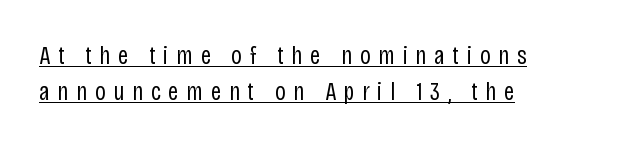
The image shows 26 px text type, upright; set left-aligned, normal line spacing (1.39x), unusually wide letter spacing (+0.3 em), underlined.
